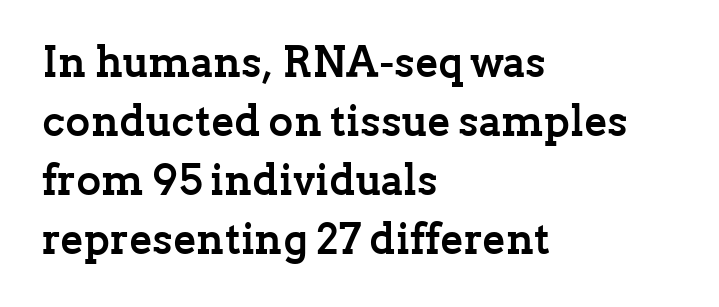
The image shows 43 px semibold serif type, upright; set left-aligned, normal line spacing (1.37x), normal letter spacing, not underlined; low stroke contrast and a medium x-height.
